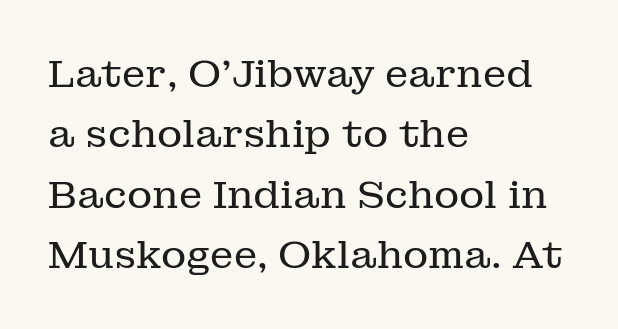
The image shows 39 px regular-weight serif type, upright; set left-aligned, normal line spacing (1.55x), normal letter spacing, not underlined; low stroke contrast and a medium x-height.
